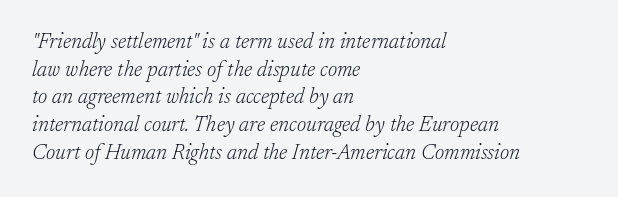
Q: Is the text bold? A: No.
Q: Is the text italic (slanted)? A: Yes, it leans right by about 17 degrees.
Q: Is the text underlined? A: No.
Q: How is the paragraph aligned? A: Left-aligned.
Q: Is the spacing between letters normal or unusually wide? A: Normal.
Q: Is the spacing between lines tight, normal or loose? A: Normal.
